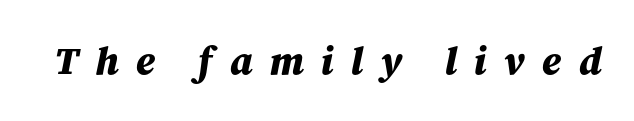
The image shows 39 px bold type, italic (leaning right); set unusually wide letter spacing (+0.44 em), not underlined; medium stroke contrast and a medium x-height.
